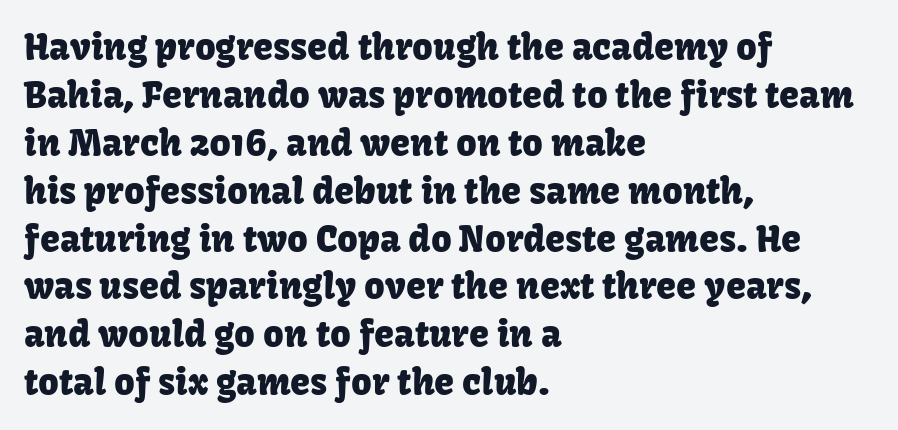
{"serif": "no", "italic": "no", "width": "normal", "stroke_contrast": "low", "x_height": "medium", "monospaced": "no", "underline": "no", "align": "left", "line_spacing": "normal", "line_spacing_ratio": 1.33, "letter_spacing": "normal", "letter_spacing_em": 0.0, "glyph_px": 36}
